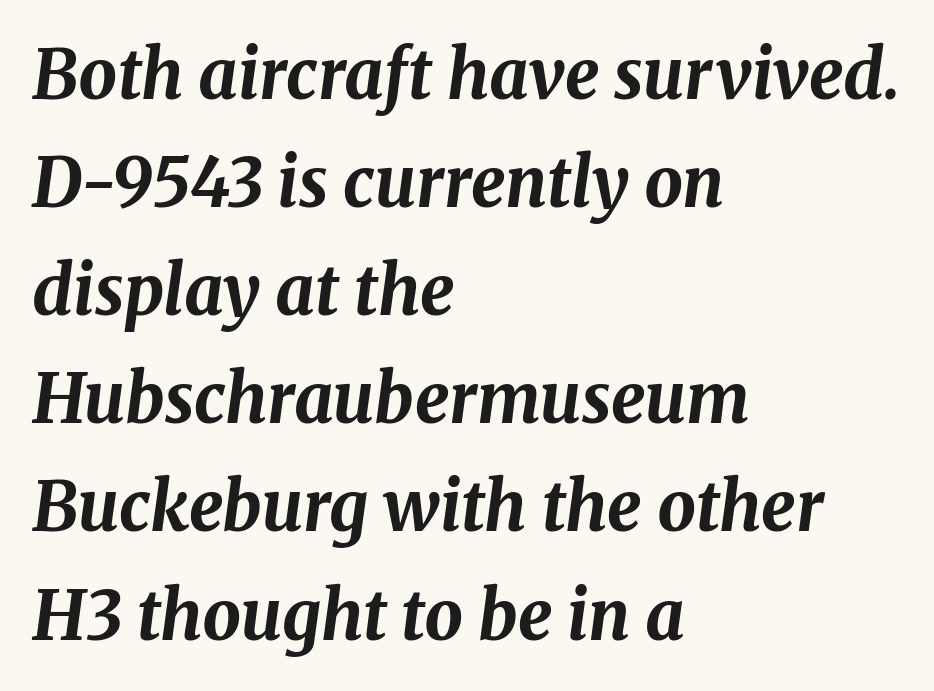
The image shows 68 px bold type, italic (leaning right); set left-aligned, normal line spacing (1.59x), normal letter spacing, not underlined; medium stroke contrast and a medium x-height.
